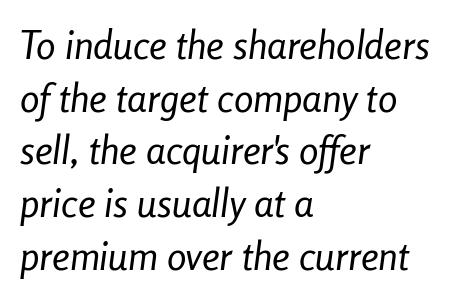
The image shows 39 px regular-weight, condensed type, italic (leaning right); set left-aligned, normal line spacing (1.35x), normal letter spacing, not underlined; low stroke contrast and a medium x-height.
